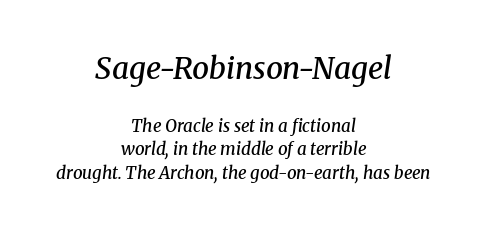
There's an unmistakable incline to the writing here. Compare the two chunks: the upper has the greater cap height. Vertical spacing — default. The letters advance in unequal steps, a hallmark of proportional type. Horizontal alignment here is central, giving a formal, balanced look. The area under the type is left untouched.
